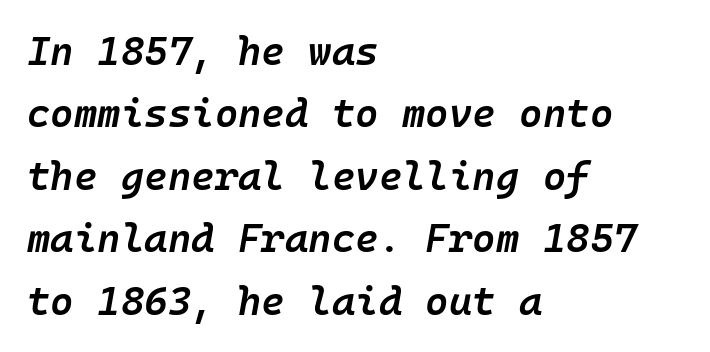
{"italic": "yes", "lean": "right", "slant_degrees": 10, "bold": "semi", "weight": "semibold", "width": "normal", "stroke_contrast": "low", "x_height": "medium", "underline": "no", "align": "left", "line_spacing": "normal", "line_spacing_ratio": 1.56, "letter_spacing": "normal", "letter_spacing_em": 0.0, "glyph_px": 40}
